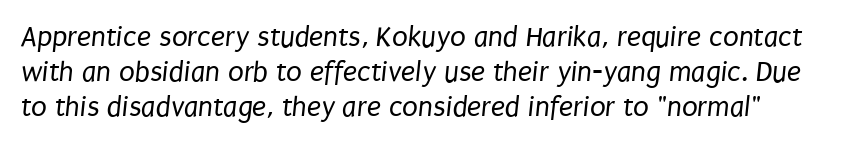
Note the varied advance widths — an 'i' is clearly narrower than an 'm'. Check the space under the baseline: it is left empty. Observe the absence of serifs on each vertical stroke in this sample. Nothing unusual about the tracking: characters are spaced as the font intends. The font sits on the lighter half of the weight spectrum, regular included.
